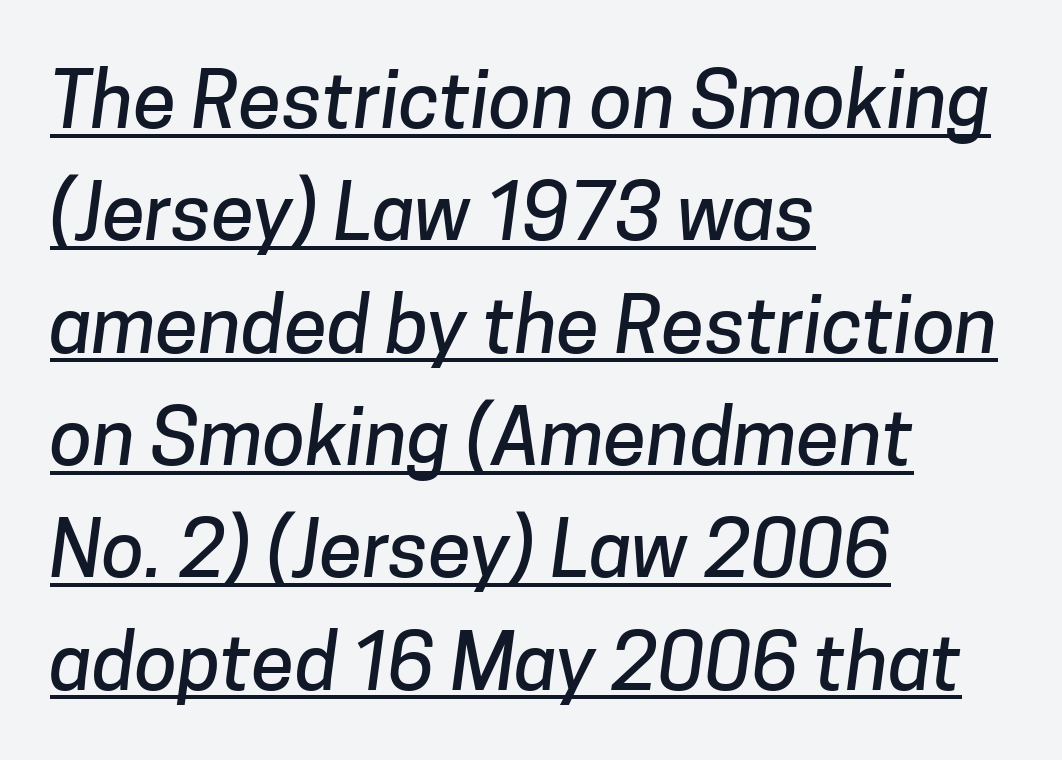
Leading: standard. Is there an underline? Yes — a line sits under the letters. Each line starts at the same left margin while the right side varies. Classification — sans serif.
